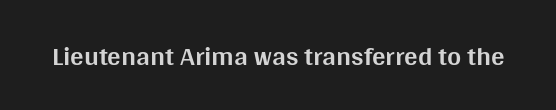
The image shows 27 px bold type, upright; set normal letter spacing, not underlined.
